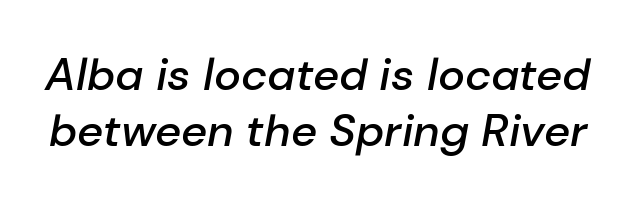
This rendering leaves character spacing at its baseline value. The typesetting leans somewhat heavy: a semibold. Baseline-to-baseline distance is the conventional proportion of letter height. The space beneath each line is pristine and unruled.
